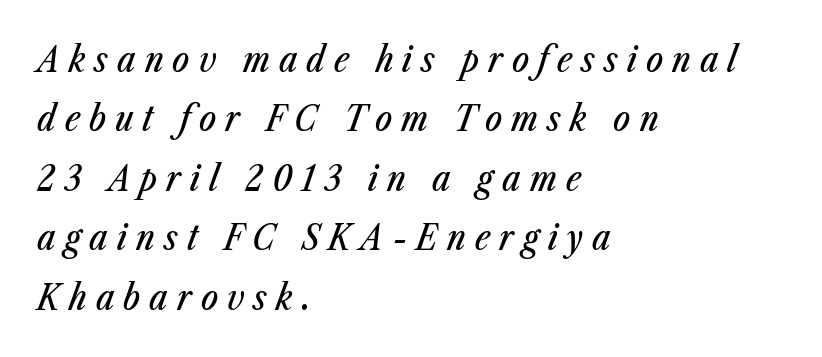
{"italic": "yes", "lean": "right", "slant_degrees": 23, "width": "condensed", "stroke_contrast": "low", "x_height": "medium", "monospaced": "no", "underline": "no", "align": "left", "line_spacing": "normal", "line_spacing_ratio": 1.65, "letter_spacing": "wide", "letter_spacing_em": 0.25, "glyph_px": 36}
